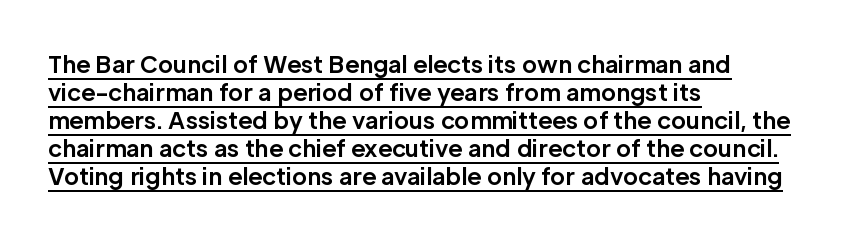
{"italic": "no", "bold": "yes", "underline": "yes", "align": "left", "line_spacing_ratio": 1.22, "letter_spacing": "normal", "letter_spacing_em": 0.0, "glyph_px": 23}
